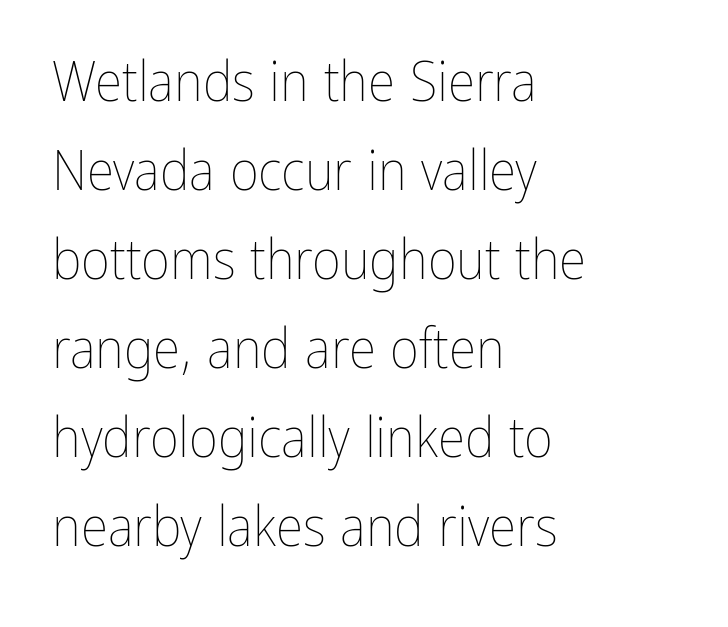
Q: Is the text bold? A: No.
Q: Is the text italic (slanted)? A: No, it is upright.
Q: Is the text underlined? A: No.
Q: How is the paragraph aligned? A: Left-aligned.
Q: Is the spacing between letters normal or unusually wide? A: Normal.
Q: Is the spacing between lines tight, normal or loose? A: Normal.
Q: Width (condensed, normal, or wide)? A: Condensed.
Q: Stroke contrast? A: Low.
Q: x-height? A: Medium.
Q: Monospaced? A: No.
